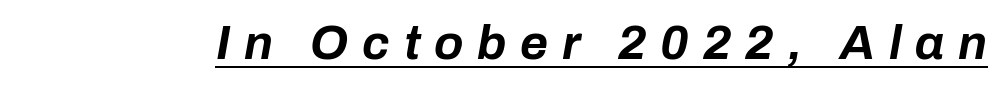
This is oblique type, the kind used for emphasis or titles. Each word looks stretched out because of the extra space between its letters. You could not count columns in this text — the font is proportionally spaced. Compared with undecorated copy, this sample adds a rule below the words.
